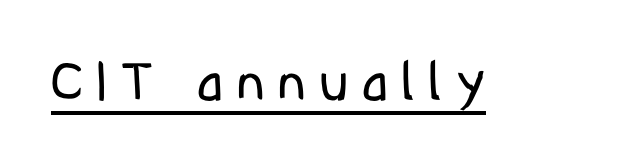
Letters have the restrained weight of plain body copy at most. Note the varied advance widths — an 'i' is clearly narrower than an 'm'. Observe the absence of serifs on each vertical stroke in this sample. Beneath each row of characters lies a ruled line. Observe the wide spacing: letters keep a clear distance from each other.
